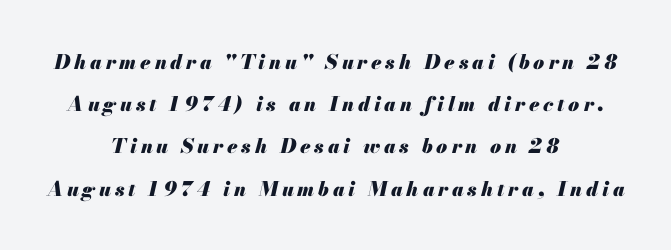
Q: Is the text bold? A: Yes.
Q: Is the text italic (slanted)? A: Yes, it leans right by about 13 degrees.
Q: Is the text underlined? A: No.
Q: How is the paragraph aligned? A: Centered.
Q: Is the spacing between lines tight, normal or loose? A: Loose.
